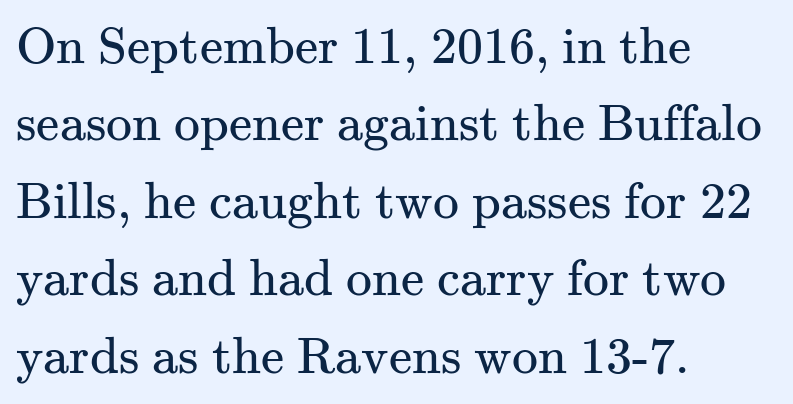
{"serif": "yes", "italic": "no", "bold": "no", "weight": "regular", "width": "normal", "stroke_contrast": "medium", "x_height": "small", "monospaced": "no", "underline": "no", "align": "left", "line_spacing": "normal", "line_spacing_ratio": 1.49, "letter_spacing": "normal", "letter_spacing_em": 0.0, "glyph_px": 52}
